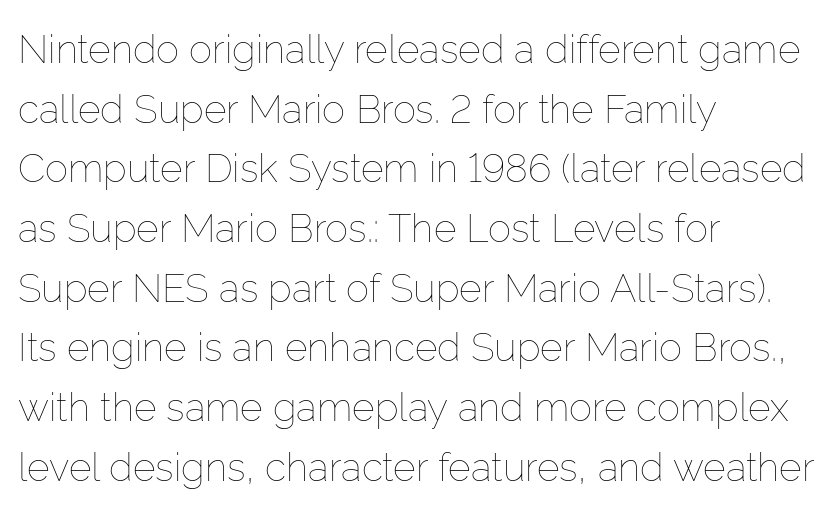
The image shows 39 px thin type, upright; set left-aligned, normal line spacing (1.53x), normal letter spacing, not underlined; low stroke contrast and a medium x-height.
